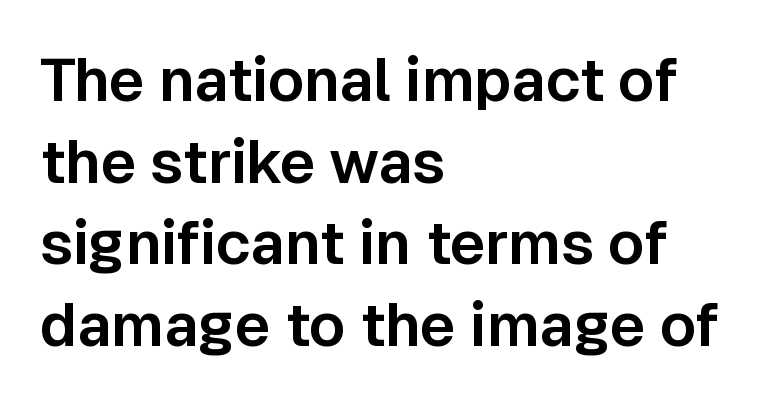
{"serif": "no", "italic": "no", "width": "normal", "stroke_contrast": "low", "x_height": "medium", "monospaced": "no", "underline": "no", "align": "left", "line_spacing": "normal", "line_spacing_ratio": 1.36, "letter_spacing": "normal", "letter_spacing_em": 0.0, "glyph_px": 60}
